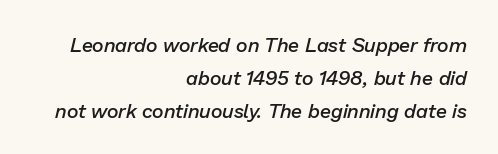
The image shows 20 px text type, italic (leaning right); set right-aligned, normal line spacing (1.65x), normal letter spacing, not underlined.
